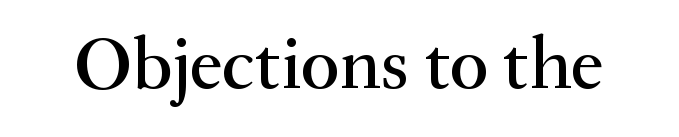
The specimen reads as upright at a glance. The string is rendered with underlining switched off. The rendering keeps characters at their native spacing. You could not count columns in this text — the font is proportionally spaced.
